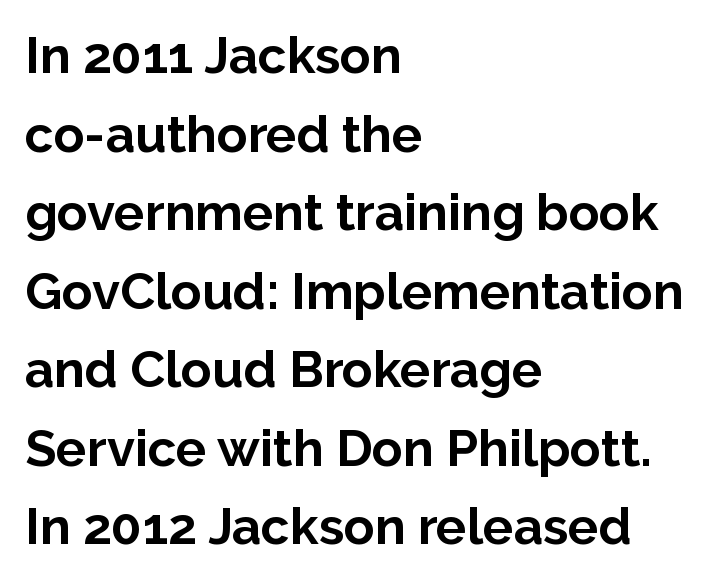
Q: Is the text bold? A: Yes.
Q: Is the text italic (slanted)? A: No, it is upright.
Q: Is the typeface a serif or a sans-serif typeface? A: Sans-serif.
Q: Is the text underlined? A: No.
Q: How is the paragraph aligned? A: Left-aligned.
Q: Is the spacing between letters normal or unusually wide? A: Normal.
Q: Is the spacing between lines tight, normal or loose? A: Normal.
Q: Width (condensed, normal, or wide)? A: Normal.
Q: Stroke contrast? A: Low.
Q: x-height? A: Medium.
Q: Monospaced? A: No.
